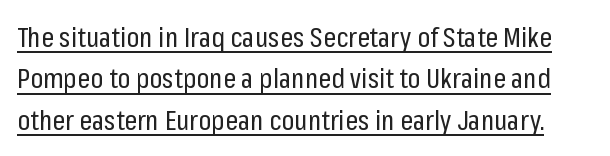
The image shows 28 px regular-weight, condensed sans-serif type, upright; set normal line spacing (1.48x), normal letter spacing, underlined; low stroke contrast and a medium x-height.
